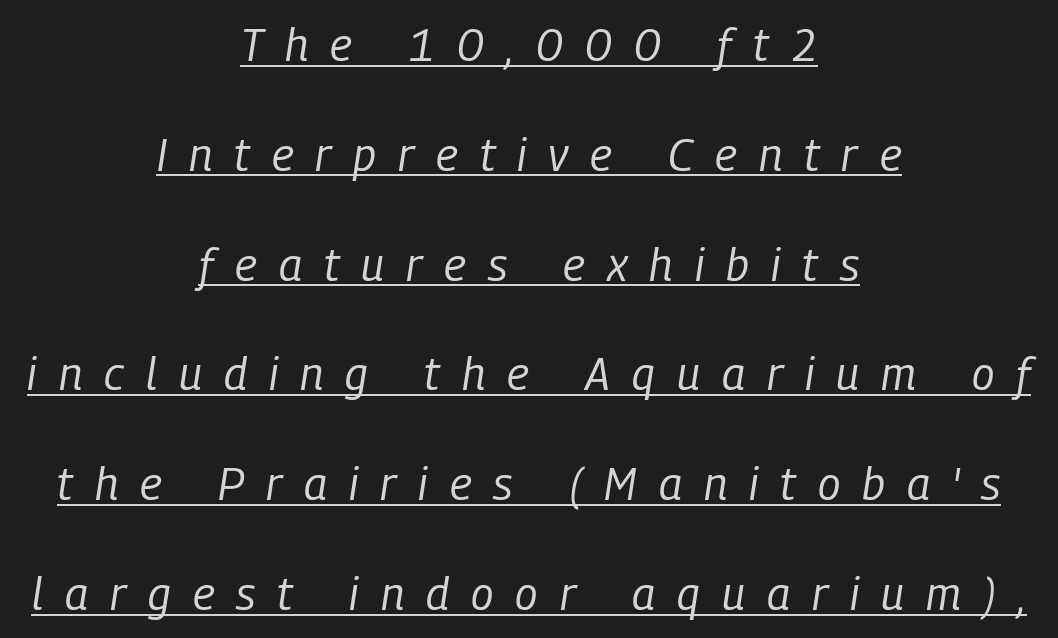
The image shows 45 px regular-weight, condensed type, italic (leaning right); set centered, loose line spacing (2.44x), unusually wide letter spacing (+0.49 em), underlined; low stroke contrast and a medium x-height.
